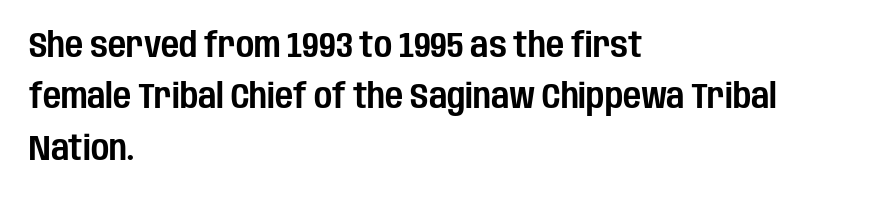
{"serif": "no", "italic": "no", "width": "condensed", "stroke_contrast": "low", "x_height": "large", "monospaced": "no", "underline": "no", "align": "left", "line_spacing": "normal", "line_spacing_ratio": 1.47, "letter_spacing": "normal", "letter_spacing_em": 0.0, "glyph_px": 35}
